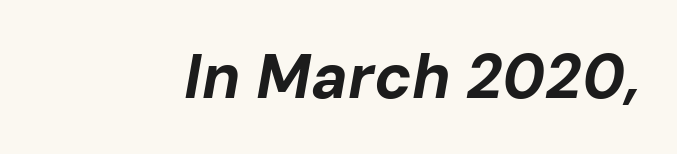
No word sits above an underline. The type is set solid horizontally, with unmodified tracking. Pretty heavy lettering here — definitely bold. The passage shown is typed in a proportional face where columns would drift. Characters are canted at an angle relative to the baseline's perpendicular.
